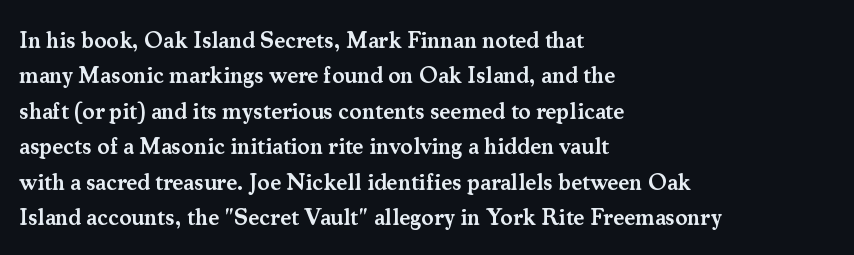
Q: Is the text bold? A: Semi-bold.
Q: Is the text italic (slanted)? A: No, it is upright.
Q: Is the text underlined? A: No.
Q: How is the paragraph aligned? A: Left-aligned.
Q: Is the spacing between letters normal or unusually wide? A: Normal.
Q: Is the spacing between lines tight, normal or loose? A: Normal.
